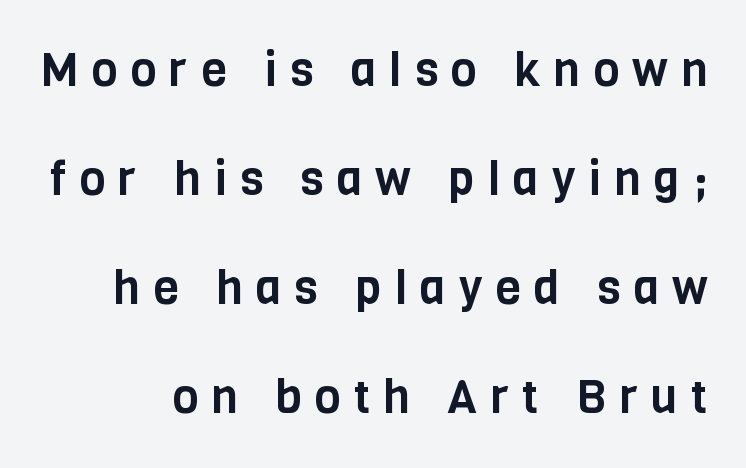
Q: Is the text italic (slanted)? A: No, it is upright.
Q: Is the typeface a serif or a sans-serif typeface? A: Sans-serif.
Q: Is the text underlined? A: No.
Q: Is the spacing between letters normal or unusually wide? A: Unusually wide.
Q: Is the spacing between lines tight, normal or loose? A: Loose.
Q: Width (condensed, normal, or wide)? A: Condensed.
Q: Stroke contrast? A: Low.
Q: x-height? A: Large.
Q: Monospaced? A: No.
